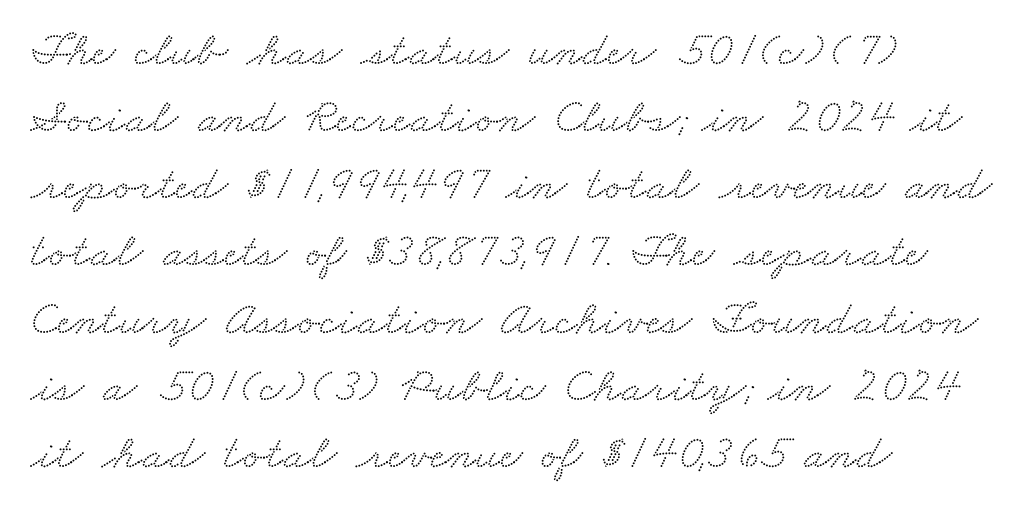
The image shows 49 px wide serif type; set left-aligned, normal line spacing (1.37x), normal letter spacing, not underlined; medium stroke contrast and a small x-height.
